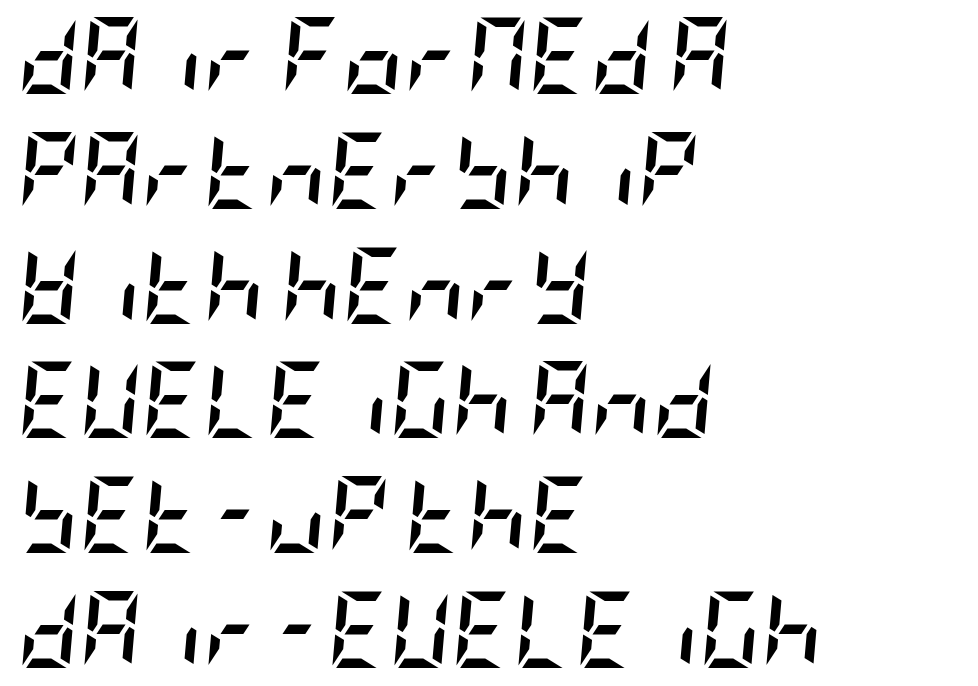
Q: Is the text bold? A: Yes.
Q: Is the text italic (slanted)? A: Yes, it leans right by about 5 degrees.
Q: Is the text underlined? A: No.
Q: How is the paragraph aligned? A: Left-aligned.
Q: Is the spacing between letters normal or unusually wide? A: Normal.
Q: Is the spacing between lines tight, normal or loose? A: Normal.
Q: Width (condensed, normal, or wide)? A: Condensed.
Q: Stroke contrast? A: Low.
Q: x-height? A: Large.
